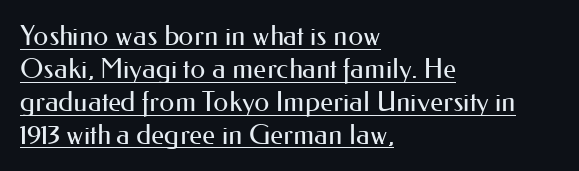
If you drew a line through each stem, it would be perfectly vertical. Spacing between characters is what you'd get straight out of the box. This reads as an unemphasized weight, regular at the heaviest. The paragraph shown leans on its left margin. The glyphs are accompanied by a horizontal stroke just below them.
